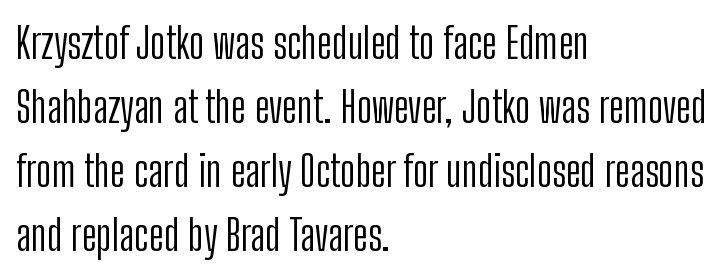
{"serif": "no", "italic": "no", "bold": "no", "weight": "light", "width": "condensed", "stroke_contrast": "low", "x_height": "medium", "monospaced": "no", "underline": "no", "align": "left", "line_spacing": "normal", "line_spacing_ratio": 1.49, "letter_spacing": "normal", "letter_spacing_em": 0.0, "glyph_px": 43}
